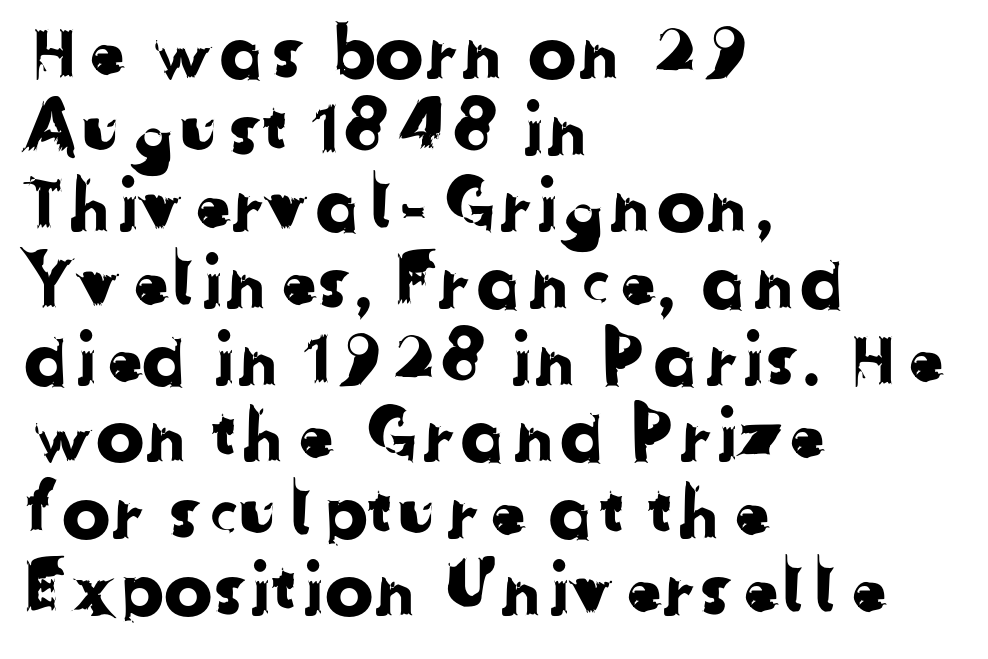
{"serif": "no", "width": "normal", "stroke_contrast": "low", "x_height": "medium", "monospaced": "no", "underline": "no", "align": "left", "line_spacing": "tight", "line_spacing_ratio": 1.05, "letter_spacing": "normal", "letter_spacing_em": 0.0, "glyph_px": 73}
